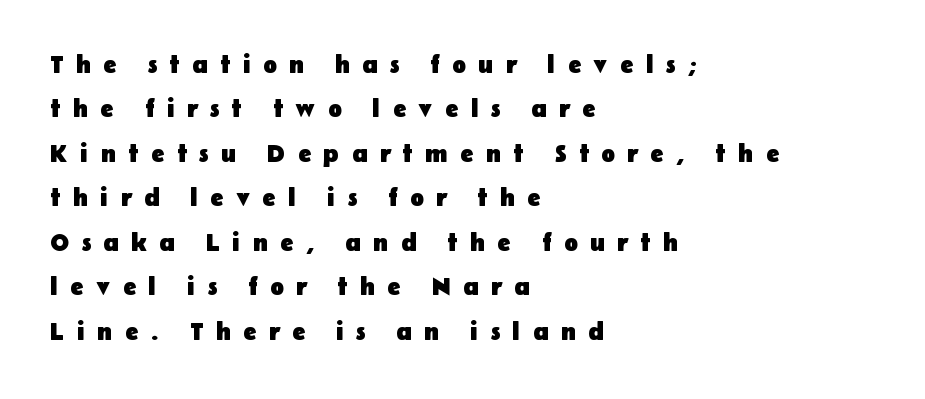
Quick note: underline off. Posture: upright roman. Strokes here are thick enough to call this a true bold. You could only call the tracking loose — the letters float apart. The paragraph shown leans on its left margin.
